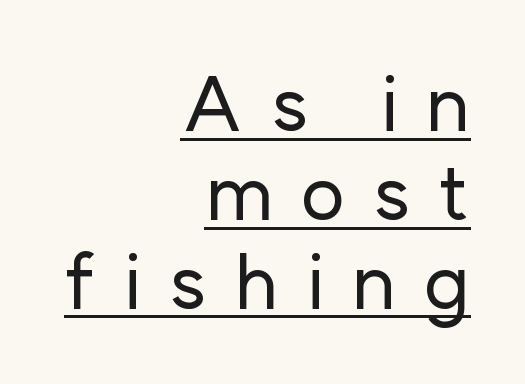
{"serif": "no", "italic": "no", "width": "normal", "stroke_contrast": "low", "x_height": "medium", "monospaced": "no", "underline": "yes", "align": "right", "line_spacing_ratio": 1.17, "letter_spacing": "wide", "letter_spacing_em": 0.36, "glyph_px": 76}
